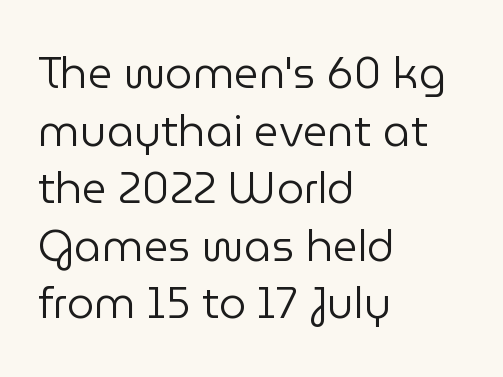
Q: Is the text bold? A: No.
Q: Is the text italic (slanted)? A: No, it is upright.
Q: Is the typeface a serif or a sans-serif typeface? A: Sans-serif.
Q: Is the text underlined? A: No.
Q: How is the paragraph aligned? A: Left-aligned.
Q: Is the spacing between letters normal or unusually wide? A: Normal.
Q: Is the spacing between lines tight, normal or loose? A: Normal.
Q: Width (condensed, normal, or wide)? A: Normal.
Q: Stroke contrast? A: Low.
Q: x-height? A: Medium.
Q: Monospaced? A: No.
